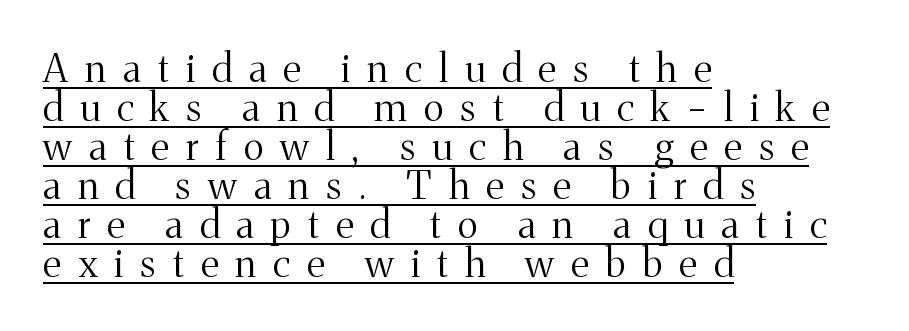
The letters stand straight up with perfectly vertical stems. The paragraph shown leans on its left margin. Here the designer chose a conventional face with non-uniform glyph widths. No chunkiness to these letters — they're not bold. The face used here is rendered with a markedly widened letterfit. How would I describe the line gaps? Narrow and economical.
